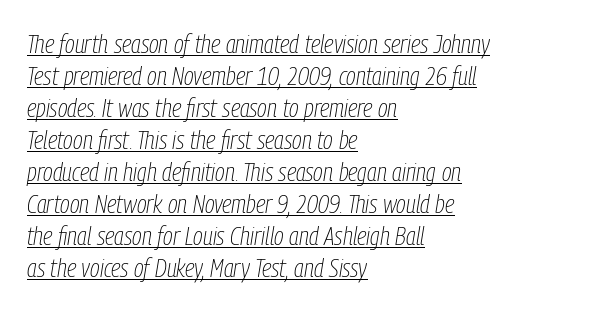
{"italic": "yes", "lean": "right", "slant_degrees": 9, "bold": "no", "underline": "yes", "align": "left", "line_spacing_ratio": 1.23, "letter_spacing": "normal", "letter_spacing_em": 0.0, "glyph_px": 26}
